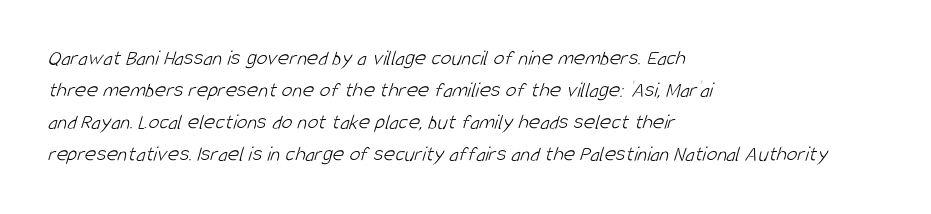
Students, observe: this is what conventionally led text looks like. Nobody touched the tracking dial on this one. Anything drawn beneath the words? Only blank space. A light-to-regular cut is what we see here. The setting favours the left margin, as ordinary paragraphs usually do.
